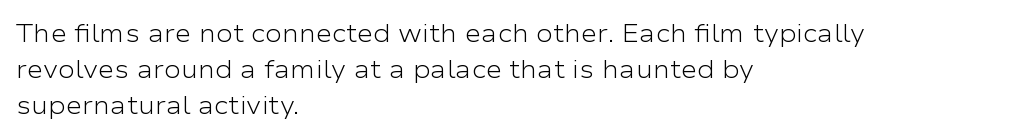
Q: Is the text bold? A: No.
Q: Is the text italic (slanted)? A: No, it is upright.
Q: Is the text underlined? A: No.
Q: How is the paragraph aligned? A: Left-aligned.
Q: Is the spacing between letters normal or unusually wide? A: Normal.
Q: Is the spacing between lines tight, normal or loose? A: Normal.
